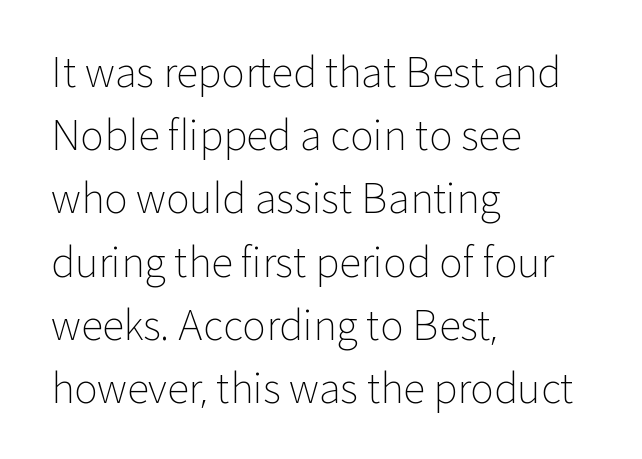
Q: Is the text bold? A: No.
Q: Is the text italic (slanted)? A: No, it is upright.
Q: Is the typeface a serif or a sans-serif typeface? A: Sans-serif.
Q: Is the text underlined? A: No.
Q: How is the paragraph aligned? A: Left-aligned.
Q: Is the spacing between letters normal or unusually wide? A: Normal.
Q: Is the spacing between lines tight, normal or loose? A: Normal.
Q: Width (condensed, normal, or wide)? A: Normal.
Q: Stroke contrast? A: Low.
Q: x-height? A: Medium.
Q: Monospaced? A: No.
